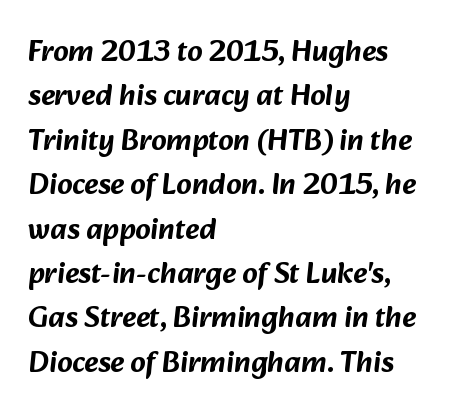
Q: Is the typeface a serif or a sans-serif typeface? A: Sans-serif.
Q: Is the text underlined? A: No.
Q: How is the paragraph aligned? A: Left-aligned.
Q: Is the spacing between letters normal or unusually wide? A: Normal.
Q: Is the spacing between lines tight, normal or loose? A: Normal.
Q: Width (condensed, normal, or wide)? A: Normal.
Q: Stroke contrast? A: Low.
Q: x-height? A: Medium.
Q: Monospaced? A: No.
